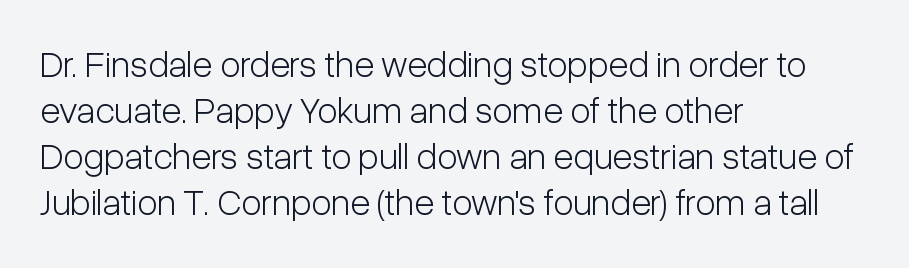
Q: Is the text bold? A: No.
Q: Is the text italic (slanted)? A: No, it is upright.
Q: Is the typeface a serif or a sans-serif typeface? A: Sans-serif.
Q: Is the text underlined? A: No.
Q: How is the paragraph aligned? A: Left-aligned.
Q: Is the spacing between letters normal or unusually wide? A: Normal.
Q: Width (condensed, normal, or wide)? A: Condensed.
Q: Stroke contrast? A: Low.
Q: x-height? A: Medium.
Q: Monospaced? A: No.
